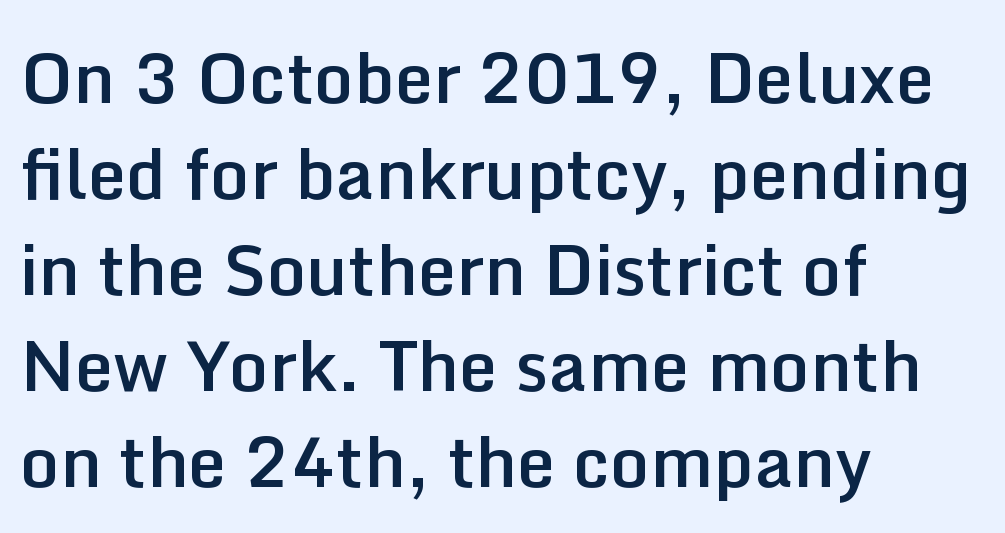
Q: Is the text bold? A: Semi-bold.
Q: Is the text italic (slanted)? A: No, it is upright.
Q: Is the typeface a serif or a sans-serif typeface? A: Sans-serif.
Q: Is the text underlined? A: No.
Q: How is the paragraph aligned? A: Left-aligned.
Q: Is the spacing between letters normal or unusually wide? A: Normal.
Q: Is the spacing between lines tight, normal or loose? A: Normal.
Q: Width (condensed, normal, or wide)? A: Normal.
Q: Stroke contrast? A: Low.
Q: x-height? A: Medium.
Q: Monospaced? A: No.
